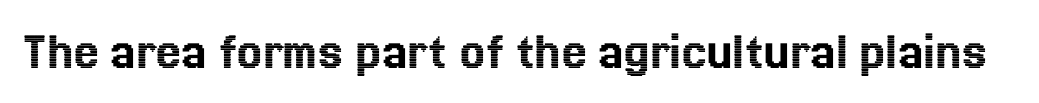
{"italic": "no", "width": "normal", "x_height": "medium", "monospaced": "no", "underline": "no", "letter_spacing": "normal", "letter_spacing_em": 0.0, "glyph_px": 56}
